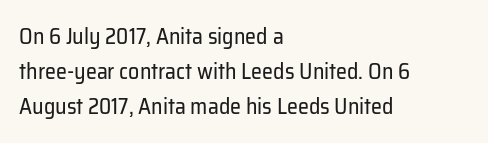
Q: Is the text bold? A: No.
Q: Is the text italic (slanted)? A: No, it is upright.
Q: Is the text underlined? A: No.
Q: How is the paragraph aligned? A: Left-aligned.
Q: Is the spacing between letters normal or unusually wide? A: Normal.
Q: Is the spacing between lines tight, normal or loose? A: Normal.
